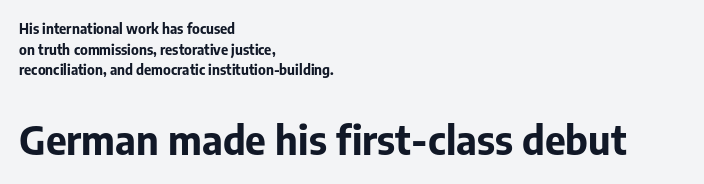
Q: Is the text bold? A: Yes.
Q: Is the text italic (slanted)? A: No, it is upright.
Q: Is the typeface a serif or a sans-serif typeface? A: Sans-serif.
Q: Is the text underlined? A: No.
Q: How is the paragraph aligned? A: Left-aligned.
Q: Is the spacing between letters normal or unusually wide? A: Normal.
Q: Is the spacing between lines tight, normal or loose? A: Normal.
Q: Which block of text is set in a larger size, the first (top) or the second (bottom)? A: The second (bottom) one.
Q: Width (condensed, normal, or wide)? A: Normal.
Q: Stroke contrast? A: Low.
Q: x-height? A: Medium.
Q: Monospaced? A: No.
